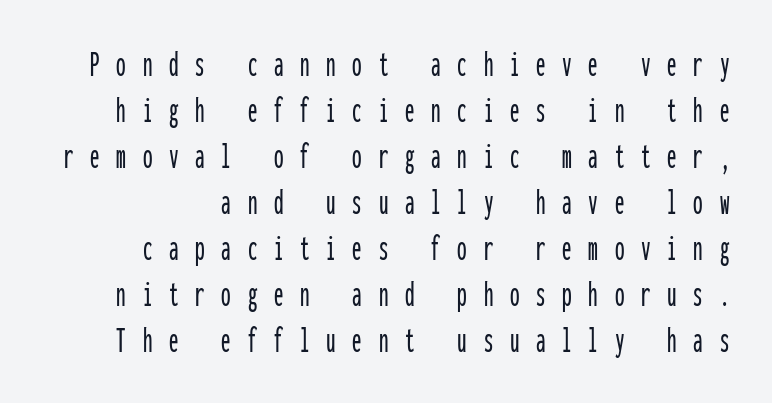
The lettering holds an erect, upright posture throughout. Fixed-width glyphs throughout — classic coding-font behaviour. Beneath every word, the page is bare. The designer went with a sans here, leaving each stem footless. The type is letterspaced generously, with wide tracking.
